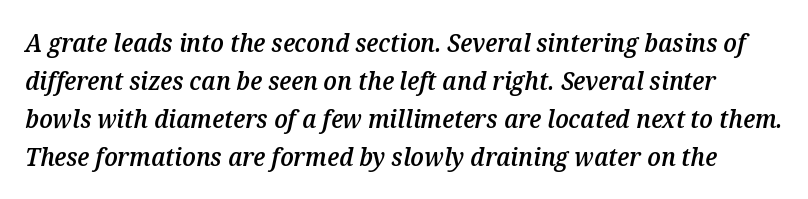
{"italic": "yes", "lean": "right", "slant_degrees": 12, "bold": "semi", "underline": "no", "line_spacing": "normal", "line_spacing_ratio": 1.52, "letter_spacing": "normal", "letter_spacing_em": 0.0, "glyph_px": 25}
